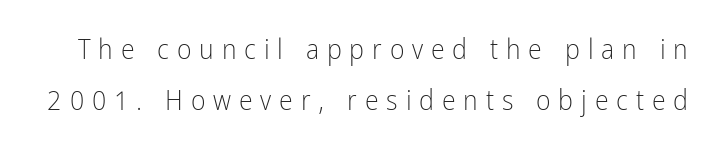
{"serif": "no", "italic": "no", "bold": "no", "weight": "light", "width": "condensed", "stroke_contrast": "low", "x_height": "medium", "monospaced": "no", "underline": "no", "line_spacing_ratio": 1.83, "letter_spacing": "wide", "letter_spacing_em": 0.28, "glyph_px": 28}
